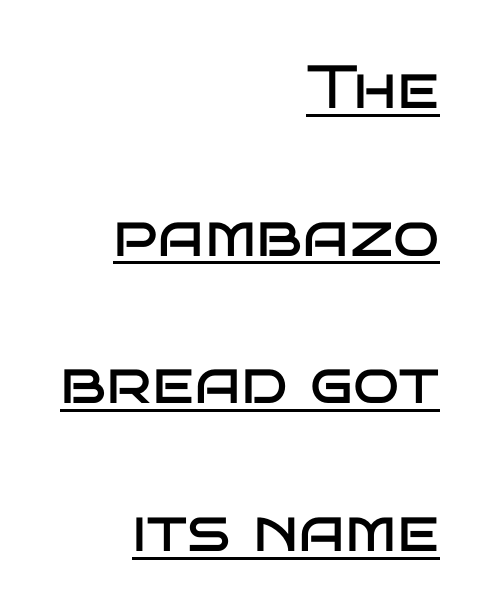
{"serif": "no", "italic": "no", "bold": "no", "weight": "regular", "width": "wide", "stroke_contrast": "low", "x_height": "large", "monospaced": "no", "underline": "yes", "align": "right", "line_spacing": "loose", "line_spacing_ratio": 2.42, "letter_spacing": "normal", "letter_spacing_em": 0.0, "glyph_px": 61}
